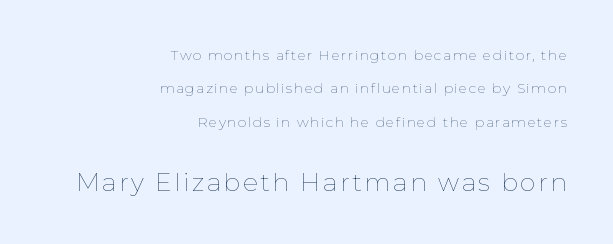
{"italic": "no", "bold": "no", "underline": "no", "align": "right", "line_spacing": "loose", "line_spacing_ratio": 2.38, "larger_block": "second", "size_ratio": 1.79, "glyph_px": 25}
